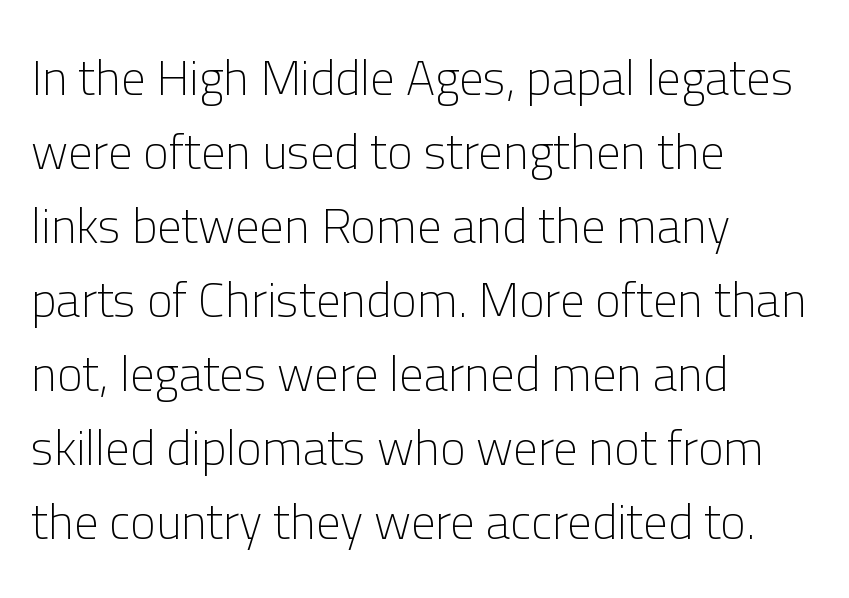
The image shows 49 px light sans-serif type, upright; set left-aligned, normal line spacing (1.51x), normal letter spacing, not underlined; low stroke contrast and a medium x-height.
